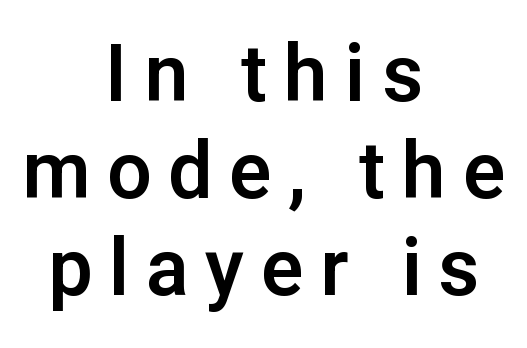
The image shows 79 px sans-serif type, upright; set centered, line spacing 1.23x, unusually wide letter spacing (+0.21 em), not underlined; low stroke contrast and a medium x-height.
